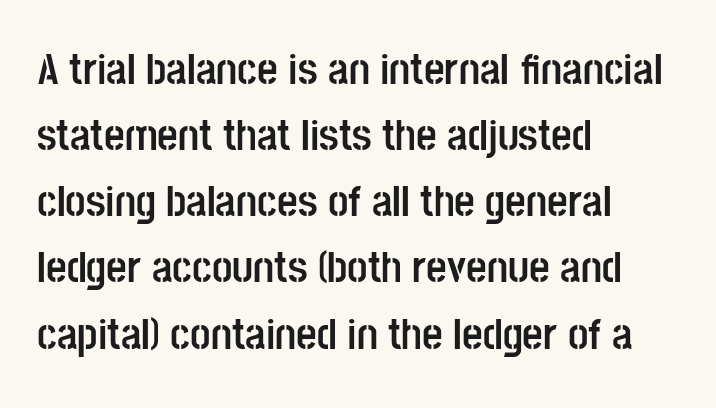
Q: Is the text bold? A: Yes.
Q: Is the text italic (slanted)? A: No, it is upright.
Q: Is the typeface a serif or a sans-serif typeface? A: Sans-serif.
Q: Is the text underlined? A: No.
Q: How is the paragraph aligned? A: Left-aligned.
Q: Is the spacing between letters normal or unusually wide? A: Normal.
Q: Is the spacing between lines tight, normal or loose? A: Normal.
Q: Width (condensed, normal, or wide)? A: Condensed.
Q: Stroke contrast? A: Low.
Q: x-height? A: Large.
Q: Monospaced? A: No.
